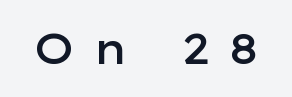
Ordinary non-slanted type is in use. The face used here is proportionally spaced, like ordinary book or web type. Here the glyphs are tracked loosely, breaking word shapes into spaced letters. Lines of text with bare space underneath.
